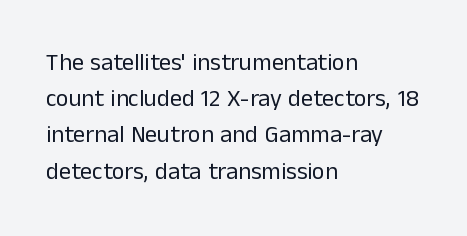
Q: Is the text bold? A: No.
Q: Is the text italic (slanted)? A: No, it is upright.
Q: Is the text underlined? A: No.
Q: How is the paragraph aligned? A: Left-aligned.
Q: Is the spacing between letters normal or unusually wide? A: Normal.
Q: Is the spacing between lines tight, normal or loose? A: Normal.
